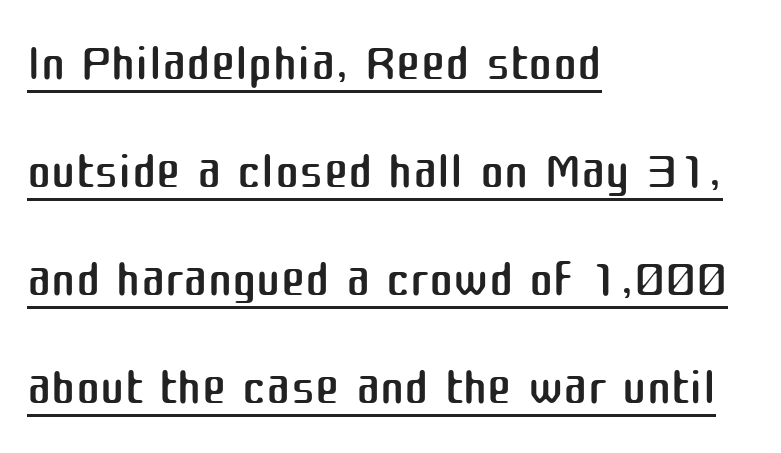
No italicization has been applied; the sample stays upright. Glyph-to-glyph distance matches everyday printed text. Heft: none added — not bold. The font family rendered here belongs to the sans-serif group. What decoration does the sample have? An underline. Line beginnings align vertically; line endings do not.
